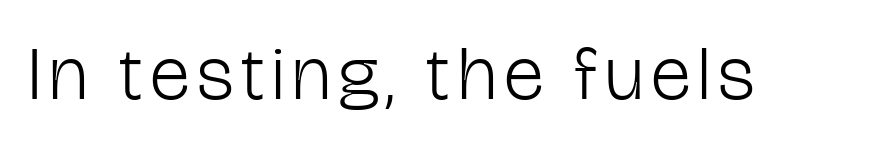
Q: Is the text bold? A: No.
Q: Is the text italic (slanted)? A: No, it is upright.
Q: Is the typeface a serif or a sans-serif typeface? A: Sans-serif.
Q: Is the text underlined? A: No.
Q: Width (condensed, normal, or wide)? A: Condensed.
Q: Stroke contrast? A: Low.
Q: x-height? A: Medium.
Q: Monospaced? A: No.
